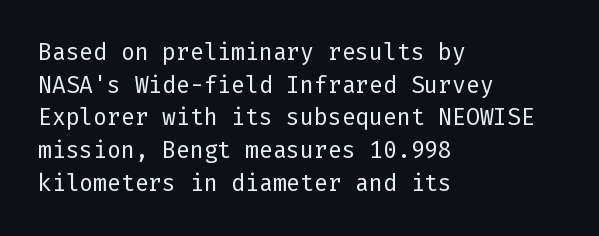
The image shows 23 px text type, upright; set left-aligned, normal line spacing (1.42x), normal letter spacing, not underlined.
